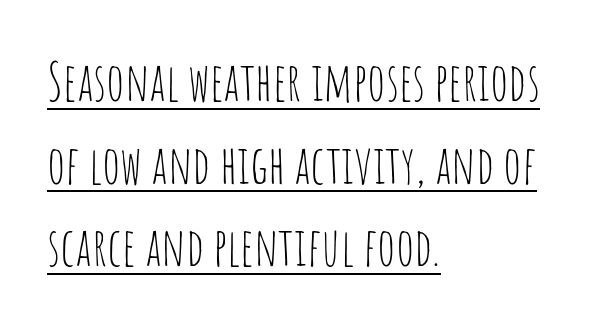
The image shows 53 px thin, condensed sans-serif type, upright; set left-aligned, normal line spacing (1.56x), normal letter spacing, underlined; low stroke contrast and a large x-height.
